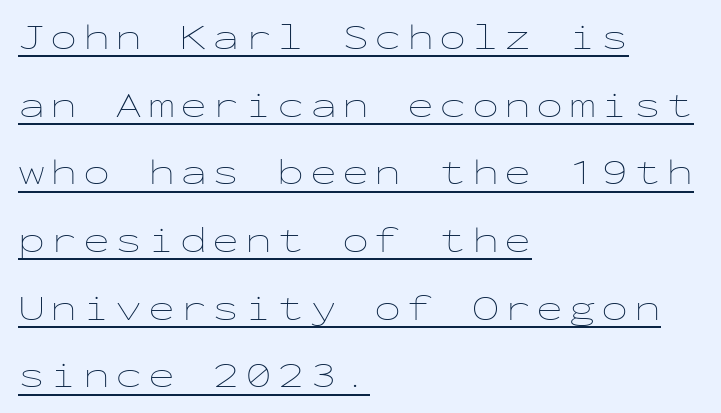
{"italic": "no", "bold": "no", "weight": "thin", "width": "wide", "stroke_contrast": "low", "x_height": "medium", "monospaced": "yes", "underline": "yes", "align": "left", "line_spacing_ratio": 1.88, "glyph_px": 36}
